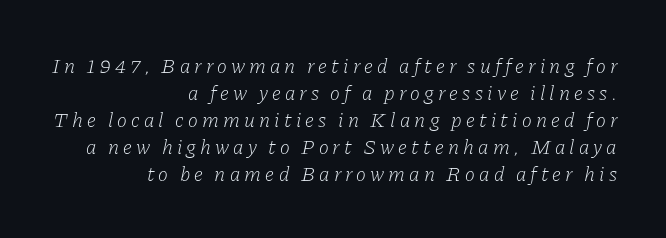
Q: Is the text bold? A: No.
Q: Is the text italic (slanted)? A: Yes, it leans right by about 11 degrees.
Q: Is the text underlined? A: No.
Q: How is the paragraph aligned? A: Right-aligned.
Q: Is the spacing between letters normal or unusually wide? A: Unusually wide.
Q: Is the spacing between lines tight, normal or loose? A: Normal.
